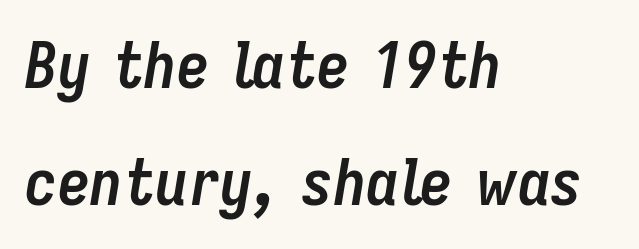
The image shows 65 px semibold, condensed type, italic (leaning right); set left-aligned, line spacing 1.8x, normal letter spacing, not underlined; low stroke contrast and a medium x-height.
